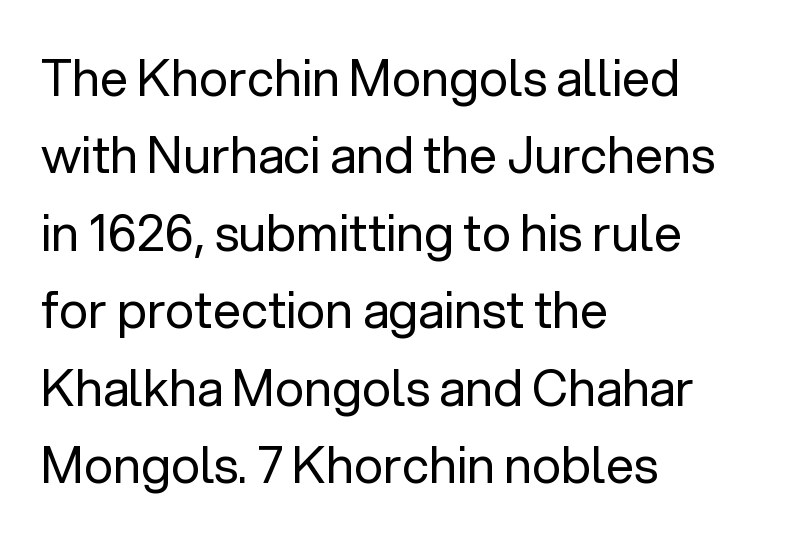
Serifs: no, the terminals of the letterforms are clean. Letters have the restrained weight of plain body copy at most. Do the characters align in a grid? No, the font is proportional. Notice how descenders clear the ascenders below comfortably — that's standard leading.
